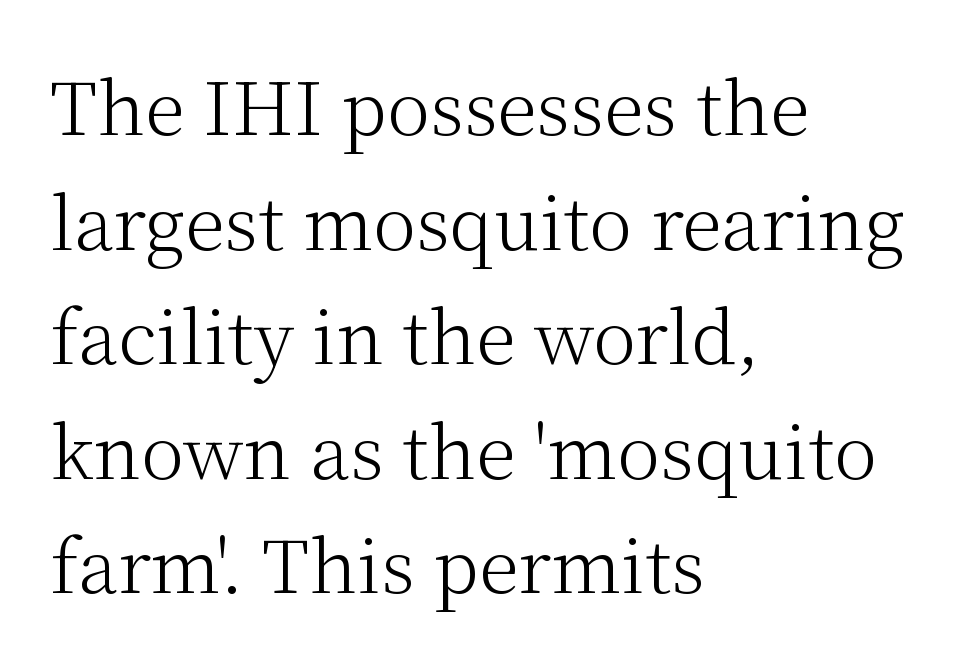
{"serif": "yes", "italic": "no", "bold": "no", "weight": "light", "width": "normal", "stroke_contrast": "medium", "x_height": "medium", "monospaced": "no", "underline": "no", "align": "left", "line_spacing": "normal", "line_spacing_ratio": 1.57, "letter_spacing": "normal", "letter_spacing_em": 0.0, "glyph_px": 73}
